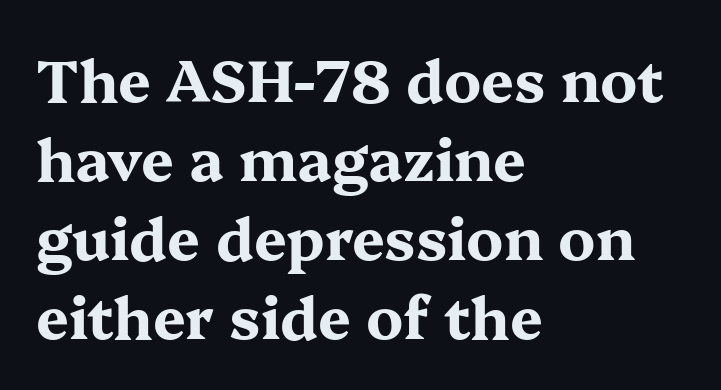
The image shows 58 px bold, wide serif type, upright; set left-aligned, normal line spacing (1.36x), normal letter spacing, not underlined; medium stroke contrast and a medium x-height.
